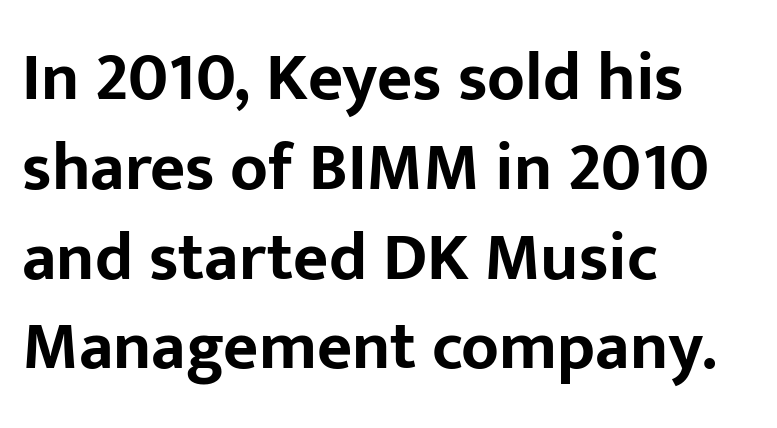
Q: Is the text bold? A: Yes.
Q: Is the text italic (slanted)? A: No, it is upright.
Q: Is the typeface a serif or a sans-serif typeface? A: Sans-serif.
Q: Is the text underlined? A: No.
Q: How is the paragraph aligned? A: Left-aligned.
Q: Is the spacing between letters normal or unusually wide? A: Normal.
Q: Is the spacing between lines tight, normal or loose? A: Normal.
Q: Width (condensed, normal, or wide)? A: Normal.
Q: Stroke contrast? A: Low.
Q: x-height? A: Medium.
Q: Monospaced? A: No.
